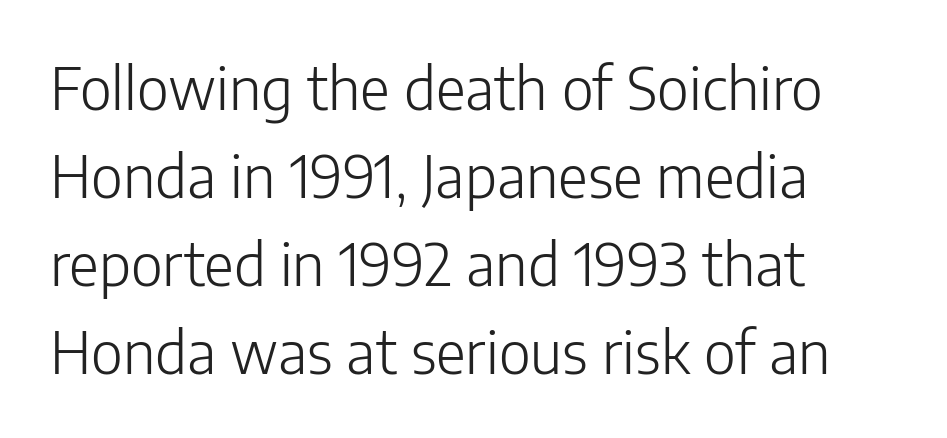
Spacing verdict: proportional, widths tailored to each character. Has an underline been added? It has not. The leading is moderate, giving the passage an even texture. The type sits square on the baseline with zero lean. Observe the ordinary spacing: letters are neighbours, not strangers.
